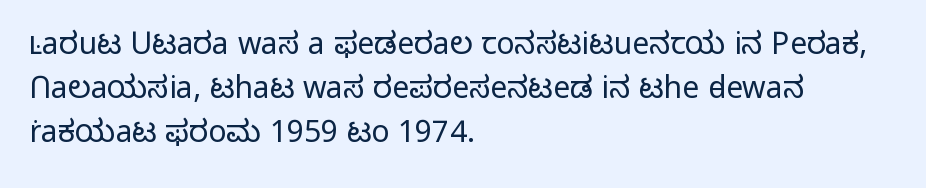
{"serif": "no", "italic": "no", "bold": "no", "weight": "light", "width": "normal", "stroke_contrast": "low", "x_height": "medium", "monospaced": "no", "underline": "no", "align": "left", "line_spacing": "normal", "line_spacing_ratio": 1.46, "letter_spacing": "normal", "letter_spacing_em": 0.0, "glyph_px": 30}
